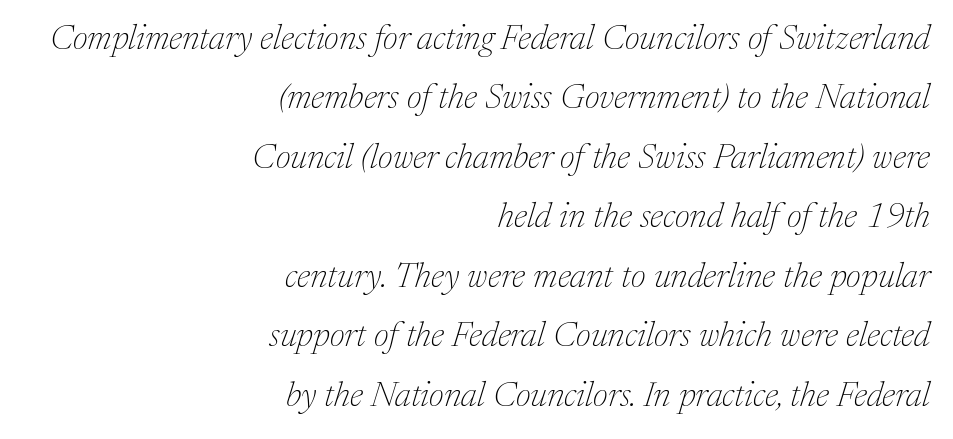
The passage shown stacks its lines at a standard gap. A student would call this right alignment; a typographer would say flush right, rag left. In terms of letterspacing, this is plain default setting. Typographically, this falls in the serif category. Summary of weight: not heavy and not bold. The passage shown leans; its letterforms are oblique.
